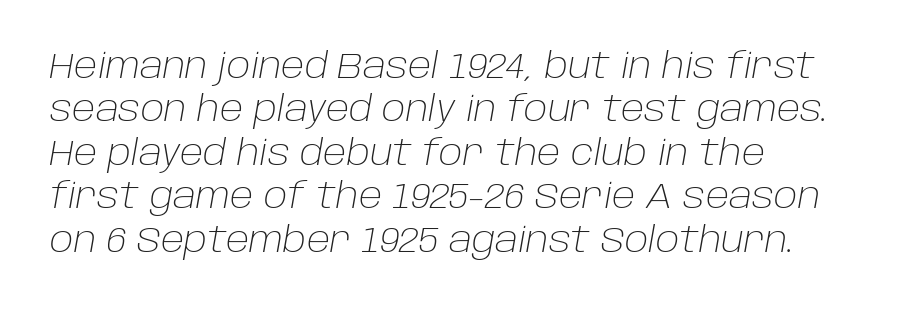
Q: Is the text bold? A: No.
Q: Is the text italic (slanted)? A: Yes, it leans right by about 10 degrees.
Q: Is the text underlined? A: No.
Q: How is the paragraph aligned? A: Left-aligned.
Q: Is the spacing between letters normal or unusually wide? A: Normal.
Q: Width (condensed, normal, or wide)? A: Normal.
Q: Stroke contrast? A: Low.
Q: x-height? A: Large.
Q: Monospaced? A: No.
